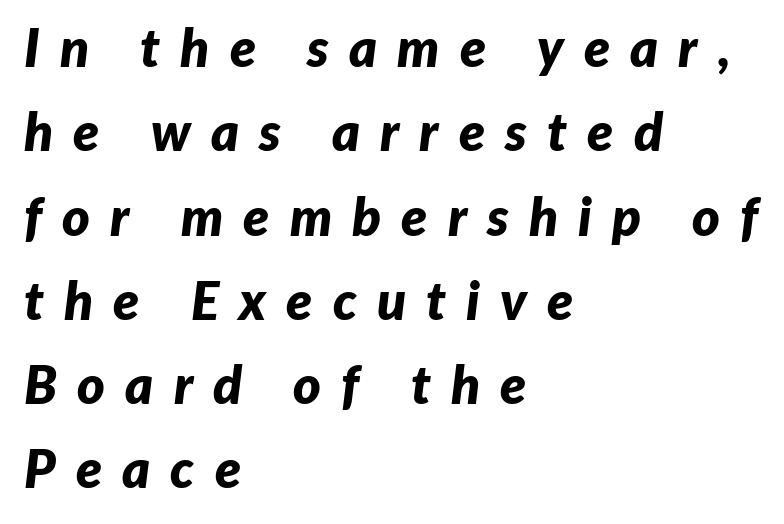
Characters are canted at an angle relative to the baseline's perpendicular. Strong, thick strokes mark this as bold type. Each letter keeps its own natural width here, so spacing adapts to shape. Honestly, there is no underline to notice here at all. What's the leading like? Ordinary, nothing unusual.
